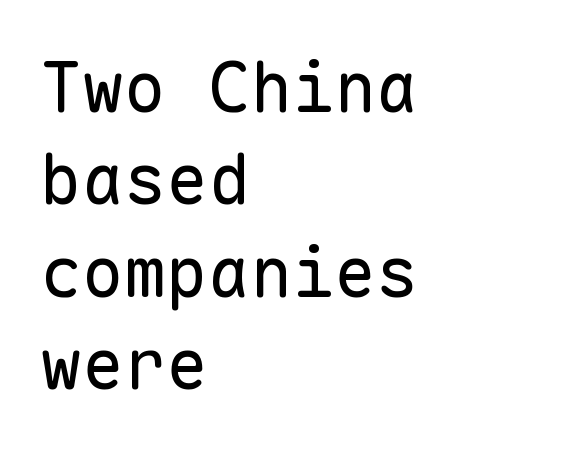
{"serif": "no", "italic": "no", "bold": "no", "weight": "regular", "width": "normal", "stroke_contrast": "low", "x_height": "medium", "monospaced": "yes", "underline": "no", "align": "left", "line_spacing": "normal", "line_spacing_ratio": 1.32, "letter_spacing": "normal", "letter_spacing_em": 0.0, "glyph_px": 70}
